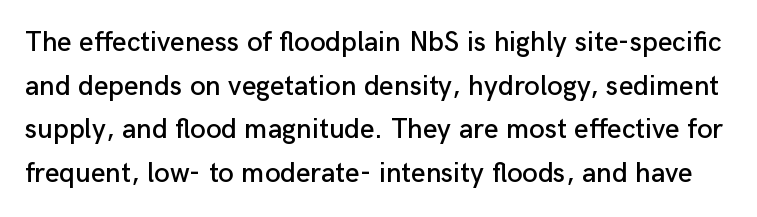
{"serif": "no", "italic": "no", "width": "normal", "stroke_contrast": "low", "x_height": "medium", "monospaced": "no", "underline": "no", "line_spacing": "normal", "line_spacing_ratio": 1.56, "letter_spacing": "normal", "letter_spacing_em": 0.0, "glyph_px": 28}
